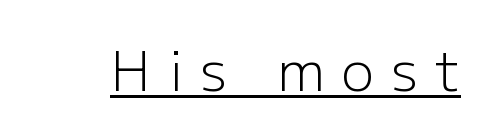
Q: Is the text bold? A: No.
Q: Is the text italic (slanted)? A: No, it is upright.
Q: Is the typeface a serif or a sans-serif typeface? A: Sans-serif.
Q: Is the text underlined? A: Yes.
Q: Is the spacing between letters normal or unusually wide? A: Unusually wide.
Q: Width (condensed, normal, or wide)? A: Normal.
Q: Stroke contrast? A: Low.
Q: x-height? A: Medium.
Q: Monospaced? A: No.
